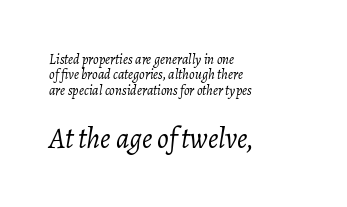
{"italic": "yes", "lean": "right", "slant_degrees": 7, "bold": "no", "weight": "light", "width": "normal", "stroke_contrast": "low", "x_height": "medium", "monospaced": "no", "underline": "no", "align": "left", "line_spacing": "tight", "line_spacing_ratio": 1.09, "letter_spacing": "normal", "letter_spacing_em": 0.0, "larger_block": "second", "size_ratio": 2.07, "glyph_px": 29}
